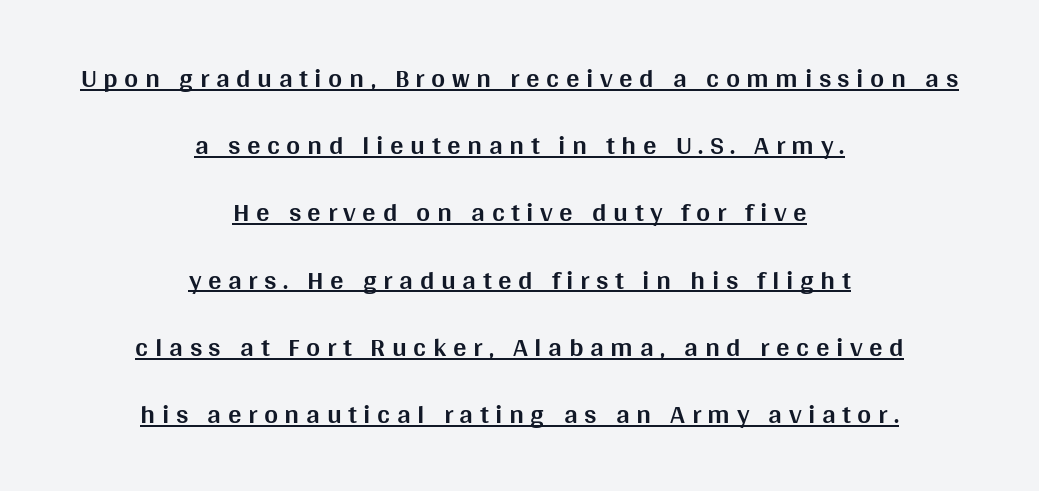
{"italic": "no", "bold": "yes", "underline": "yes", "align": "center", "line_spacing": "loose", "line_spacing_ratio": 2.49, "letter_spacing": "wide", "letter_spacing_em": 0.24, "glyph_px": 27}
